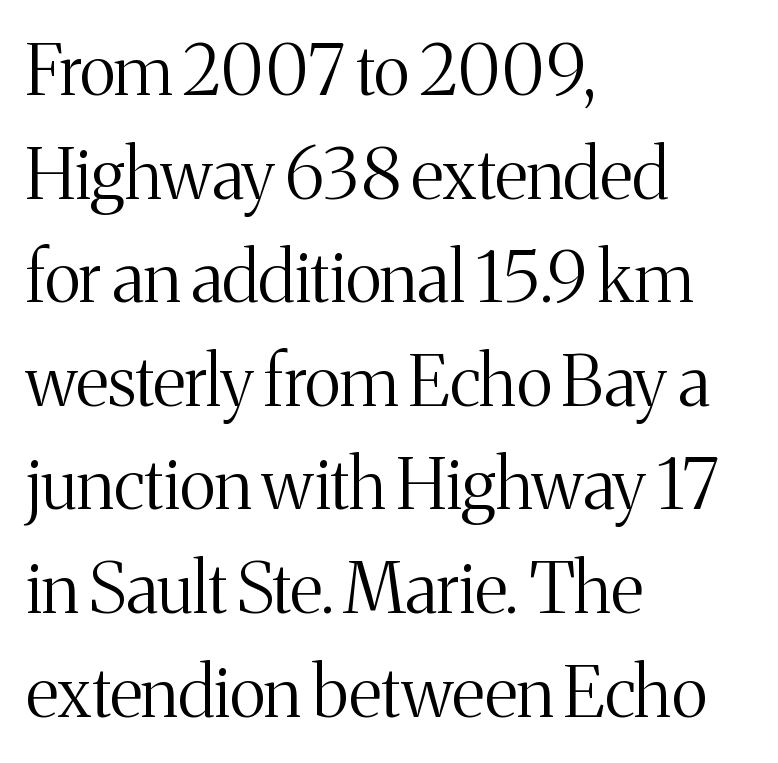
{"serif": "yes", "italic": "no", "bold": "no", "weight": "light", "width": "normal", "stroke_contrast": "medium", "x_height": "medium", "monospaced": "no", "underline": "no", "align": "left", "line_spacing": "normal", "line_spacing_ratio": 1.48, "letter_spacing": "normal", "letter_spacing_em": 0.0, "glyph_px": 70}
